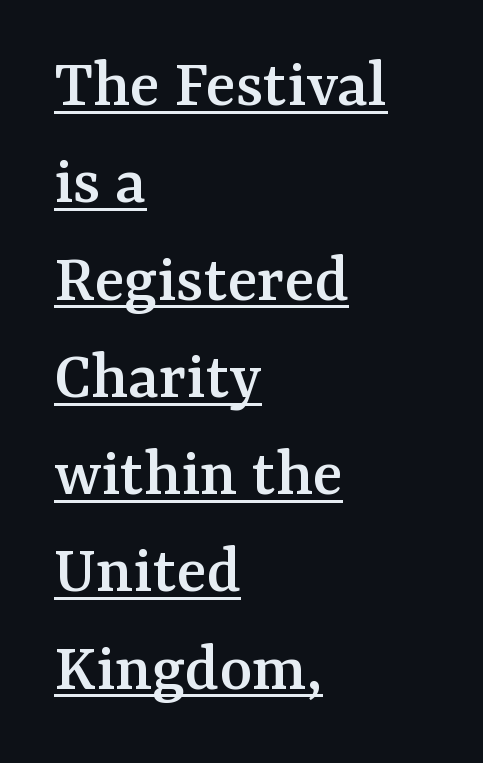
{"serif": "yes", "italic": "no", "width": "normal", "stroke_contrast": "medium", "x_height": "medium", "monospaced": "no", "underline": "yes", "align": "left", "line_spacing": "normal", "line_spacing_ratio": 1.39, "letter_spacing": "normal", "letter_spacing_em": 0.0, "glyph_px": 70}
